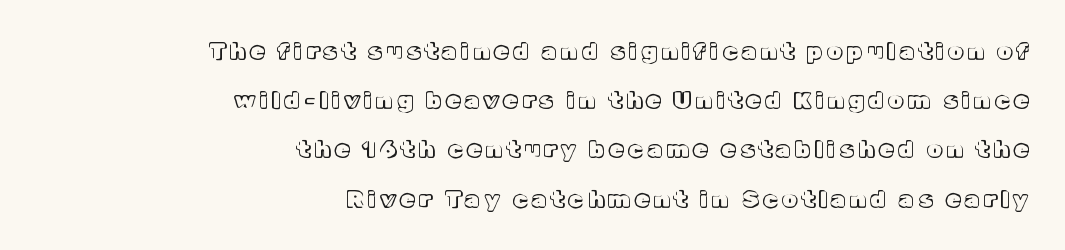
Descenders are the only things crossing below the line. Nope, not italic — everything's standing straight. Glyph-to-glyph distance is far greater than everyday printed text. Reading down the column, the eye jumps a long way to each next line.
